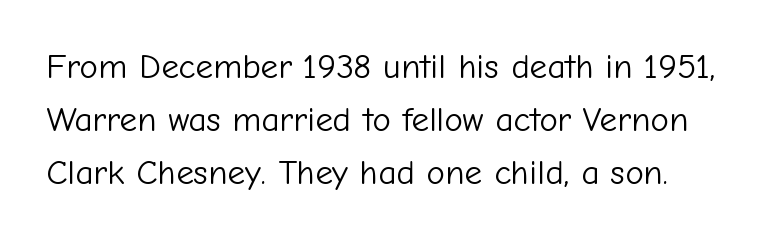
{"serif": "no", "italic": "no", "bold": "no", "weight": "light", "width": "normal", "stroke_contrast": "low", "x_height": "medium", "monospaced": "no", "underline": "no", "line_spacing": "normal", "line_spacing_ratio": 1.51, "letter_spacing": "normal", "letter_spacing_em": 0.0, "glyph_px": 35}
